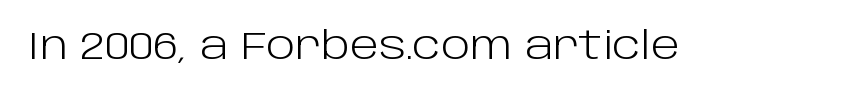
The image shows 38 px light sans-serif type, upright; set normal letter spacing, not underlined; low stroke contrast and a large x-height.
